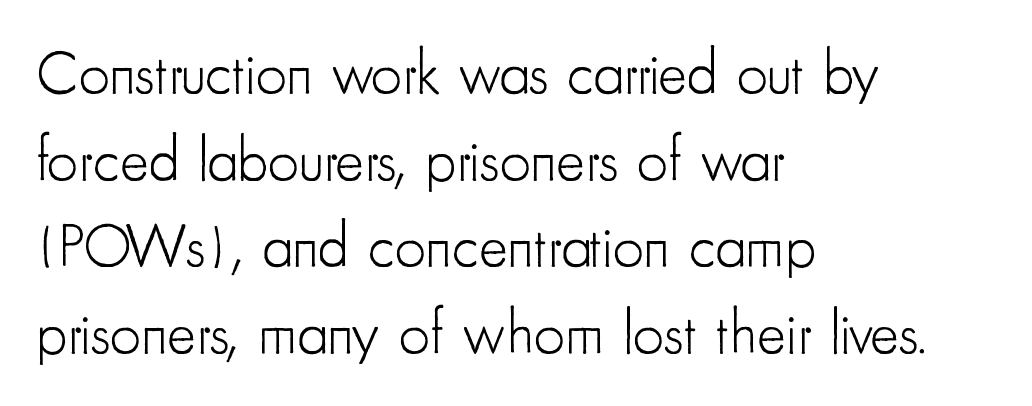
The font's upright variant was chosen for this text. This is not heavy type; no bold has been used. Horizontally, the lines are justified to the leading edge only. Does the type have serifs? No, each stem ends abruptly. Is this a fixed-width face? No — the glyphs have proportional, varying widths.
